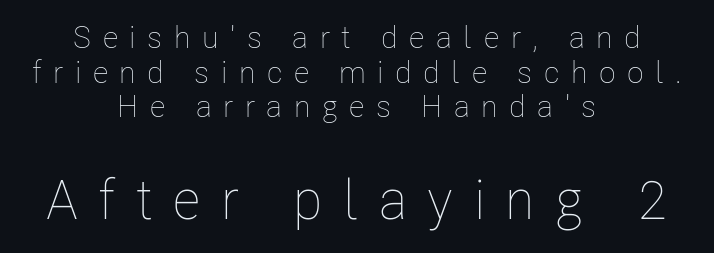
Q: Is the text bold? A: No.
Q: Is the text italic (slanted)? A: No, it is upright.
Q: Is the text underlined? A: No.
Q: How is the paragraph aligned? A: Centered.
Q: Is the spacing between letters normal or unusually wide? A: Unusually wide.
Q: Is the spacing between lines tight, normal or loose? A: Tight.
Q: Which block of text is set in a larger size, the first (top) or the second (bottom)? A: The second (bottom) one.
Q: Width (condensed, normal, or wide)? A: Condensed.
Q: Stroke contrast? A: Low.
Q: x-height? A: Medium.
Q: Monospaced? A: No.
